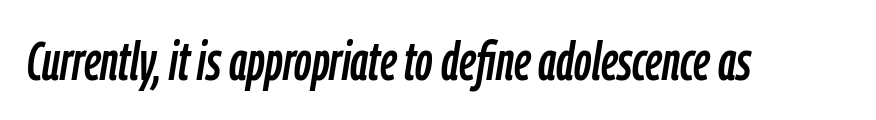
{"italic": "yes", "lean": "right", "slant_degrees": 9, "width": "condensed", "stroke_contrast": "low", "x_height": "medium", "monospaced": "no", "underline": "no", "letter_spacing": "normal", "letter_spacing_em": 0.0, "glyph_px": 54}
